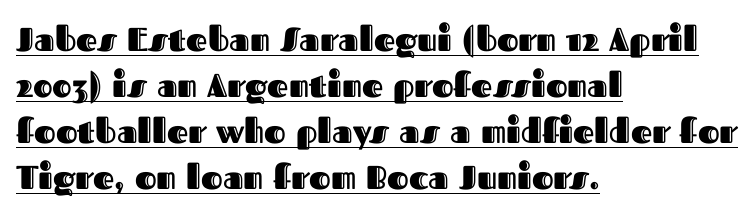
The image shows 33 px text type, upright; set left-aligned, normal line spacing (1.39x), normal letter spacing, underlined; a medium x-height.
